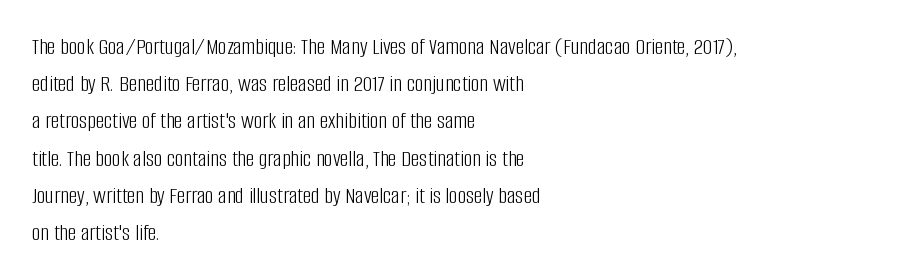
The image shows 24 px text type, upright; set left-aligned, normal line spacing (1.55x), normal letter spacing, not underlined.
